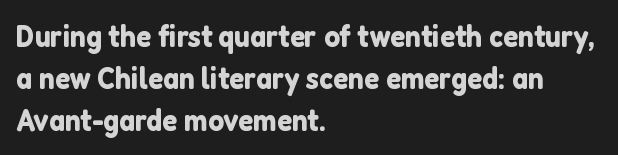
{"serif": "no", "italic": "no", "width": "normal", "stroke_contrast": "low", "x_height": "medium", "monospaced": "no", "underline": "no", "align": "left", "line_spacing": "normal", "line_spacing_ratio": 1.35, "letter_spacing": "normal", "letter_spacing_em": 0.0, "glyph_px": 31}
